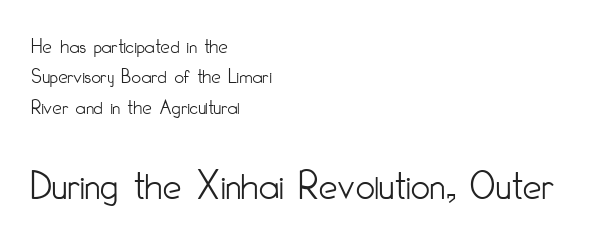
{"serif": "no", "italic": "no", "bold": "no", "weight": "light", "width": "condensed", "stroke_contrast": "low", "x_height": "small", "monospaced": "no", "underline": "no", "align": "left", "line_spacing": "normal", "line_spacing_ratio": 1.45, "letter_spacing": "normal", "letter_spacing_em": 0.0, "larger_block": "second", "size_ratio": 2.0, "glyph_px": 42}
